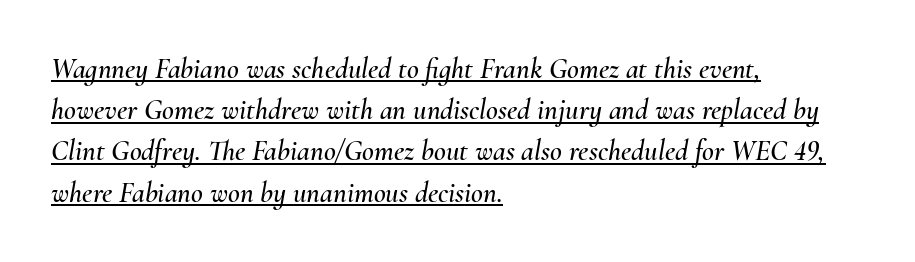
Q: Is the text italic (slanted)? A: Yes, it leans right by about 10 degrees.
Q: Is the text underlined? A: Yes.
Q: How is the paragraph aligned? A: Left-aligned.
Q: Is the spacing between letters normal or unusually wide? A: Normal.
Q: Is the spacing between lines tight, normal or loose? A: Normal.
Q: Width (condensed, normal, or wide)? A: Normal.
Q: Stroke contrast? A: Medium.
Q: x-height? A: Small.
Q: Monospaced? A: No.
